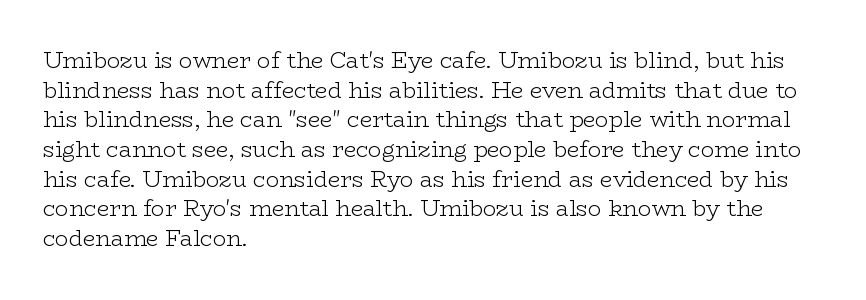
The image shows 22 px text type, upright; set left-aligned, normal line spacing (1.35x), normal letter spacing, not underlined.
